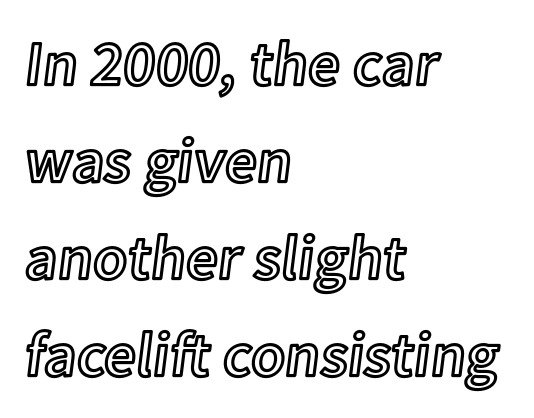
{"width": "normal", "x_height": "medium", "monospaced": "no", "underline": "no", "align": "left", "line_spacing": "normal", "line_spacing_ratio": 1.54, "letter_spacing": "normal", "letter_spacing_em": 0.0, "glyph_px": 63}
